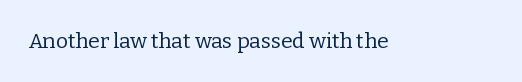
The image shows 21 px text type, upright; set normal letter spacing, not underlined.
